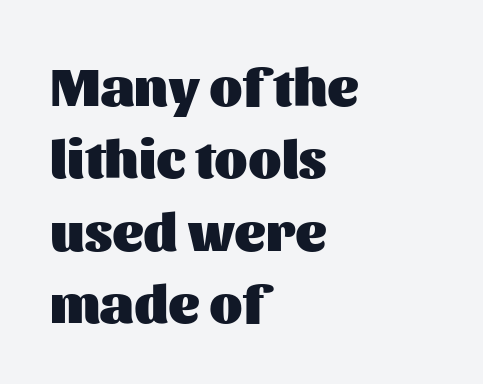
The image shows 54 px heavy sans-serif type, upright; set left-aligned, normal line spacing (1.34x), normal letter spacing, not underlined; medium stroke contrast and a medium x-height.
